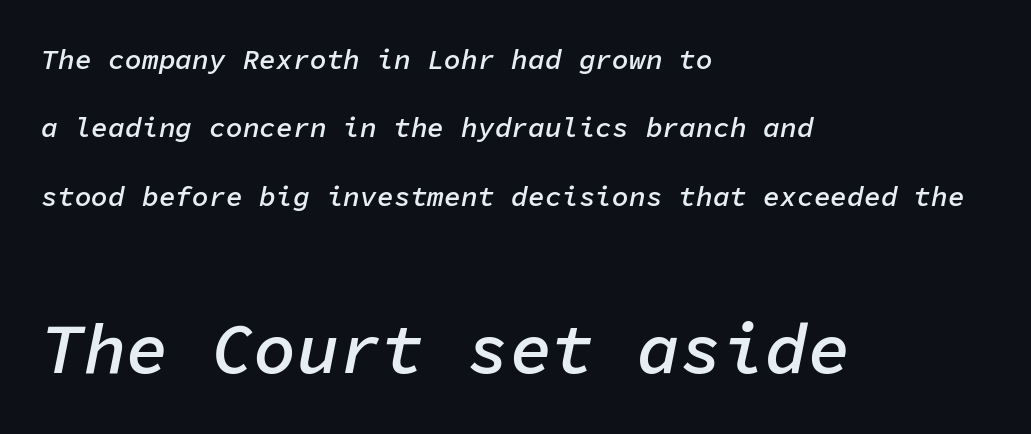
Q: Is the text bold? A: Semi-bold.
Q: Is the text italic (slanted)? A: Yes, it leans right by about 11 degrees.
Q: Is the text underlined? A: No.
Q: How is the paragraph aligned? A: Left-aligned.
Q: Is the spacing between letters normal or unusually wide? A: Normal.
Q: Is the spacing between lines tight, normal or loose? A: Loose.
Q: Which block of text is set in a larger size, the first (top) or the second (bottom)? A: The second (bottom) one.
Q: Width (condensed, normal, or wide)? A: Normal.
Q: Stroke contrast? A: Low.
Q: x-height? A: Medium.
Q: Monospaced? A: Yes.
